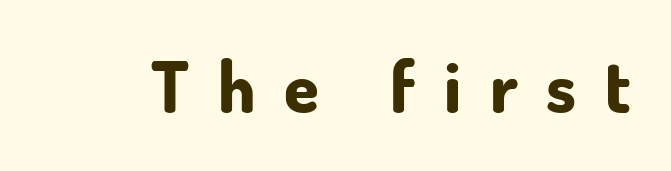
Characters follow at a spacing far wider than the type designer built in. These lines were composed using upright roman letters. The face used here is proportionally spaced, like ordinary book or web type. Stroke thickness is high; the sample reads as a true bold.
